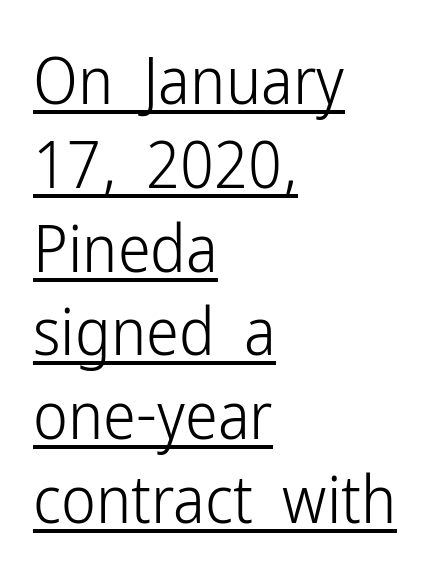
Q: Is the text bold? A: No.
Q: Is the text italic (slanted)? A: No, it is upright.
Q: Is the typeface a serif or a sans-serif typeface? A: Sans-serif.
Q: Is the text underlined? A: Yes.
Q: How is the paragraph aligned? A: Left-aligned.
Q: Is the spacing between letters normal or unusually wide? A: Normal.
Q: Is the spacing between lines tight, normal or loose? A: Normal.
Q: Width (condensed, normal, or wide)? A: Condensed.
Q: Stroke contrast? A: Low.
Q: x-height? A: Medium.
Q: Monospaced? A: No.
